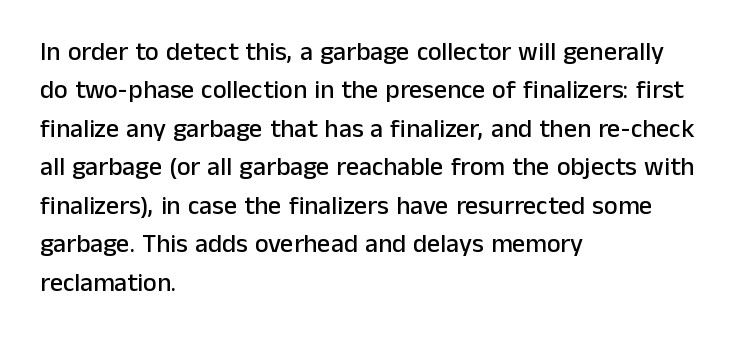
The image shows 26 px text type, upright; set left-aligned, normal line spacing (1.48x), normal letter spacing, not underlined.
